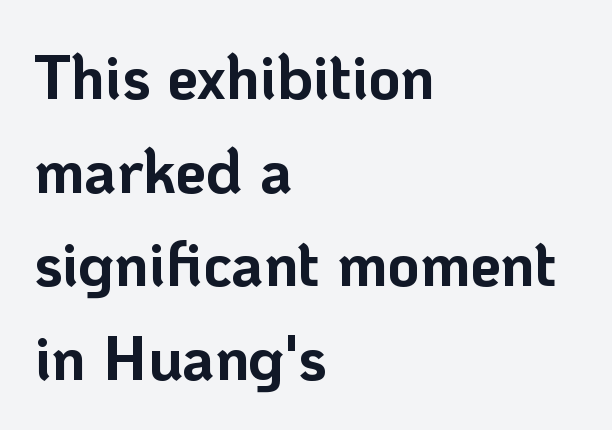
Q: Is the text bold? A: Yes.
Q: Is the text italic (slanted)? A: No, it is upright.
Q: Is the typeface a serif or a sans-serif typeface? A: Sans-serif.
Q: Is the text underlined? A: No.
Q: How is the paragraph aligned? A: Left-aligned.
Q: Is the spacing between letters normal or unusually wide? A: Normal.
Q: Is the spacing between lines tight, normal or loose? A: Normal.
Q: Width (condensed, normal, or wide)? A: Normal.
Q: Stroke contrast? A: Low.
Q: x-height? A: Medium.
Q: Monospaced? A: No.
